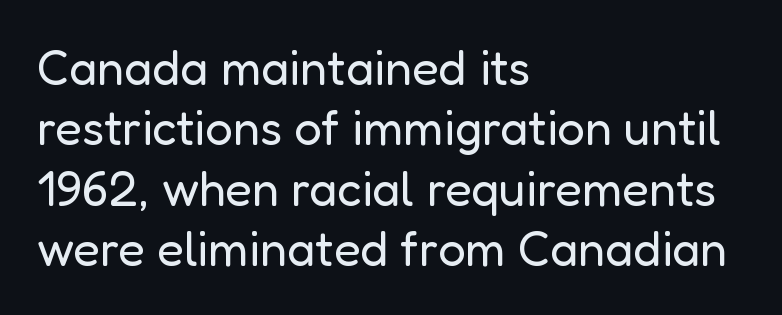
{"serif": "no", "italic": "no", "bold": "no", "weight": "regular", "width": "normal", "stroke_contrast": "low", "x_height": "medium", "monospaced": "no", "underline": "no", "align": "left", "line_spacing_ratio": 1.23, "letter_spacing": "normal", "letter_spacing_em": 0.0, "glyph_px": 49}
